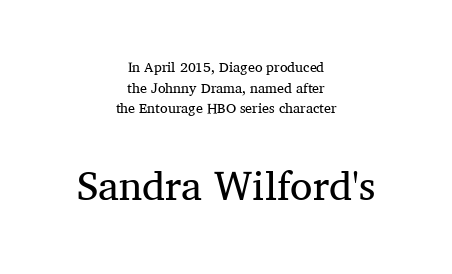
Notice how the stems are strictly vertical — no italics here. If you folded the block vertically in half, each line would mirror itself in length. Standard letterfit; no display-style spreading of the glyphs. One glance says typical: line gaps are just what's usual. Only glyphs here, with clear space below each row. These lines are composed in type with serifs.
